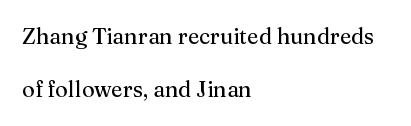
Q: Is the text bold? A: No.
Q: Is the text italic (slanted)? A: No, it is upright.
Q: Is the text underlined? A: No.
Q: How is the paragraph aligned? A: Left-aligned.
Q: Is the spacing between letters normal or unusually wide? A: Normal.
Q: Is the spacing between lines tight, normal or loose? A: Loose.
